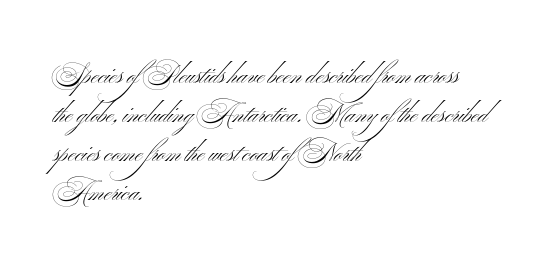
Q: Is the text bold? A: No.
Q: Is the text italic (slanted)? A: Yes.
Q: Is the text underlined? A: No.
Q: How is the paragraph aligned? A: Left-aligned.
Q: Is the spacing between letters normal or unusually wide? A: Normal.
Q: Is the spacing between lines tight, normal or loose? A: Normal.
